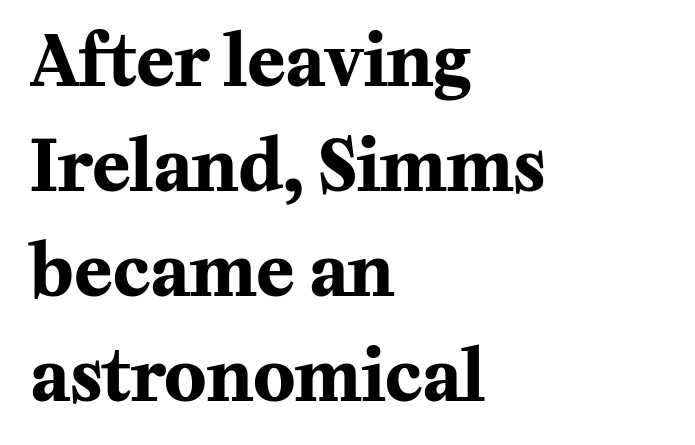
{"serif": "yes", "italic": "no", "bold": "yes", "weight": "bold", "width": "normal", "stroke_contrast": "medium", "x_height": "medium", "monospaced": "no", "underline": "no", "align": "left", "line_spacing": "normal", "line_spacing_ratio": 1.5, "letter_spacing": "normal", "letter_spacing_em": 0.0, "glyph_px": 70}
